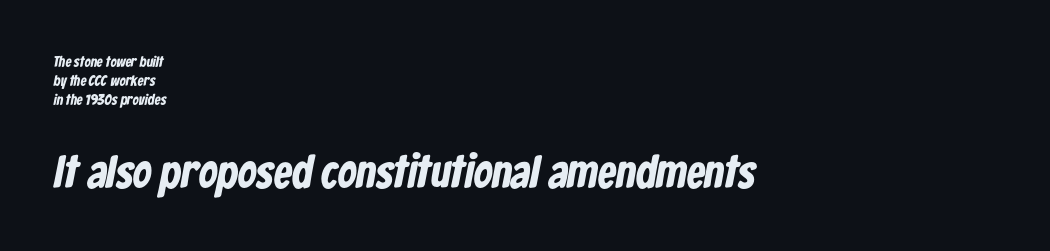
{"serif": "no", "bold": "yes", "weight": "bold", "width": "condensed", "stroke_contrast": "low", "x_height": "medium", "monospaced": "no", "underline": "no", "align": "left", "line_spacing": "normal", "line_spacing_ratio": 1.28, "letter_spacing": "normal", "letter_spacing_em": 0.0, "larger_block": "second", "size_ratio": 3.07, "glyph_px": 46}
